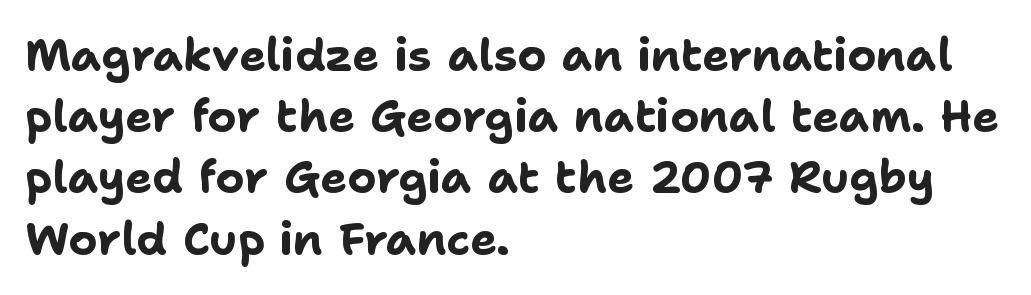
{"serif": "no", "italic": "no", "bold": "yes", "weight": "bold", "width": "normal", "stroke_contrast": "low", "x_height": "medium", "monospaced": "no", "underline": "no", "align": "left", "line_spacing": "normal", "line_spacing_ratio": 1.36, "letter_spacing": "normal", "letter_spacing_em": 0.0, "glyph_px": 45}
